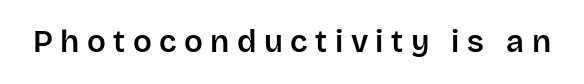
{"serif": "no", "italic": "no", "width": "normal", "stroke_contrast": "low", "x_height": "large", "monospaced": "no", "underline": "no", "letter_spacing": "wide", "letter_spacing_em": 0.24, "glyph_px": 31}
